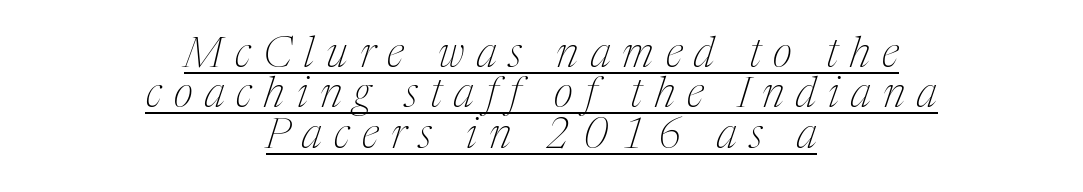
Q: Is the text bold? A: No.
Q: Is the text italic (slanted)? A: Yes, it leans right by about 17 degrees.
Q: Is the typeface a serif or a sans-serif typeface? A: Serif.
Q: Is the text underlined? A: Yes.
Q: How is the paragraph aligned? A: Centered.
Q: Is the spacing between letters normal or unusually wide? A: Unusually wide.
Q: Is the spacing between lines tight, normal or loose? A: Tight.
Q: Width (condensed, normal, or wide)? A: Condensed.
Q: Stroke contrast? A: Medium.
Q: x-height? A: Medium.
Q: Monospaced? A: No.
